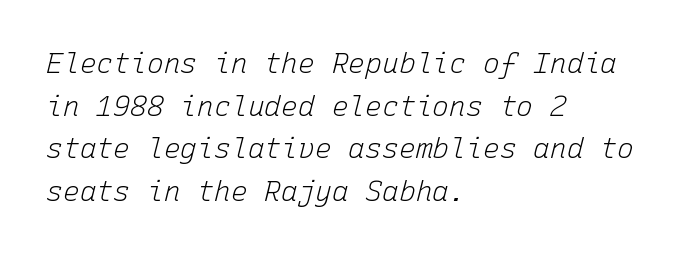
The image shows 28 px light type, italic (leaning right), monospaced; set left-aligned, normal line spacing (1.52x), normal letter spacing, not underlined; low stroke contrast and a medium x-height.
